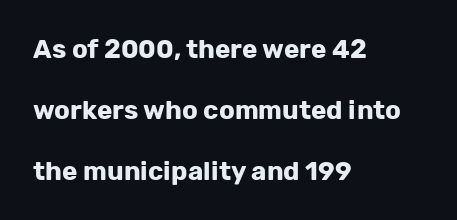
Check under the words: just untouched page. Reading down the column, the eye jumps a long way to each next line. The passage shown has conventional tracking throughout. Line starts are locked; line ends wander.
